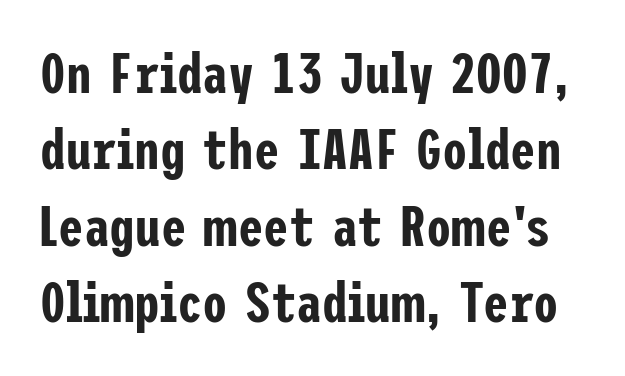
{"serif": "no", "italic": "no", "width": "condensed", "stroke_contrast": "low", "x_height": "medium", "underline": "no", "line_spacing": "normal", "line_spacing_ratio": 1.34, "letter_spacing": "normal", "letter_spacing_em": 0.0, "glyph_px": 57}
